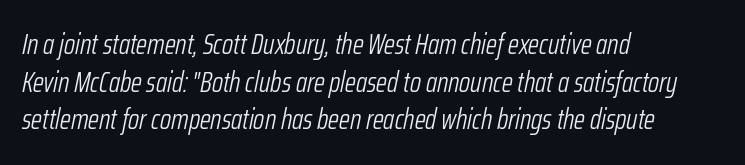
The image shows 28 px light, condensed type, italic (leaning right); set left-aligned, normal line spacing (1.34x), normal letter spacing, not underlined; low stroke contrast and a medium x-height.
